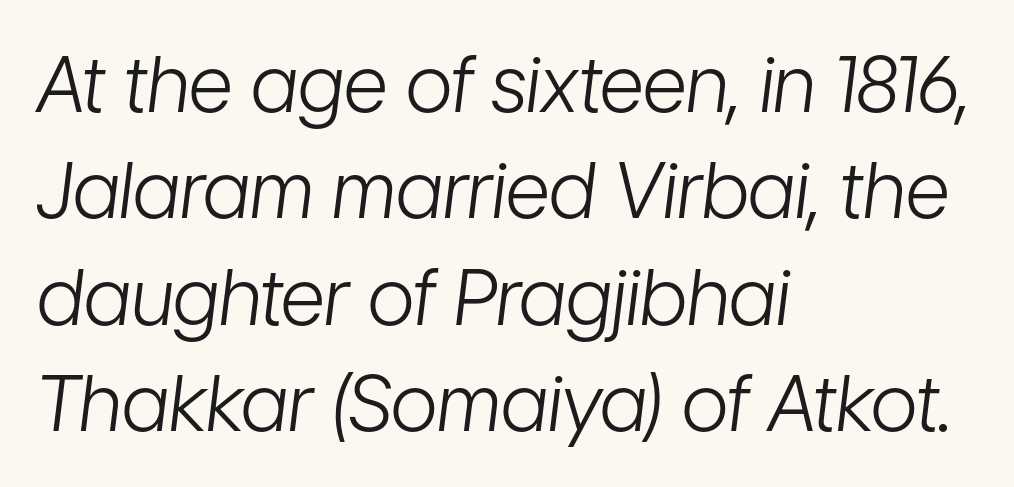
{"italic": "yes", "lean": "right", "slant_degrees": 7, "bold": "no", "weight": "light", "width": "condensed", "stroke_contrast": "low", "x_height": "medium", "monospaced": "no", "underline": "no", "align": "left", "line_spacing": "normal", "line_spacing_ratio": 1.38, "letter_spacing": "normal", "letter_spacing_em": 0.0, "glyph_px": 77}
